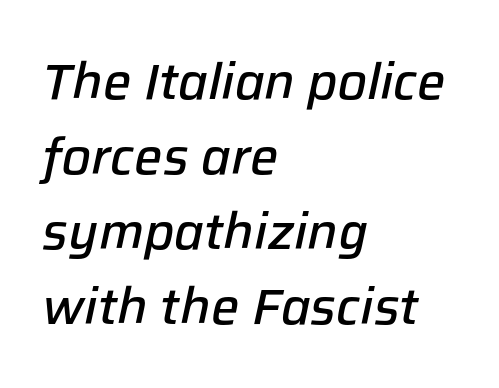
The image shows 50 px semibold type, italic (leaning right); set left-aligned, normal line spacing (1.5x), normal letter spacing, not underlined; low stroke contrast and a medium x-height.
